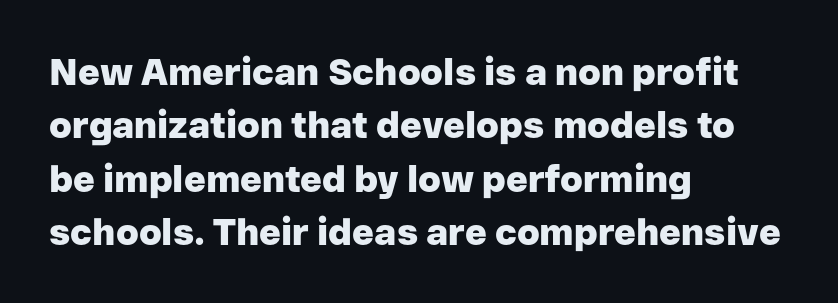
Q: Is the text bold? A: Yes.
Q: Is the text italic (slanted)? A: No, it is upright.
Q: Is the typeface a serif or a sans-serif typeface? A: Sans-serif.
Q: Is the text underlined? A: No.
Q: How is the paragraph aligned? A: Left-aligned.
Q: Is the spacing between letters normal or unusually wide? A: Normal.
Q: Is the spacing between lines tight, normal or loose? A: Normal.
Q: Width (condensed, normal, or wide)? A: Normal.
Q: Stroke contrast? A: Low.
Q: x-height? A: Medium.
Q: Monospaced? A: No.
